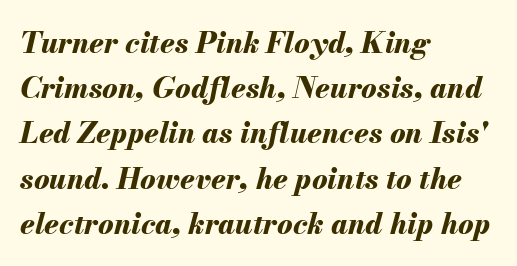
Q: Is the text bold? A: Yes.
Q: Is the text italic (slanted)? A: Yes, it leans right by about 13 degrees.
Q: Is the text underlined? A: No.
Q: How is the paragraph aligned? A: Left-aligned.
Q: Is the spacing between letters normal or unusually wide? A: Normal.
Q: Is the spacing between lines tight, normal or loose? A: Normal.
Q: Width (condensed, normal, or wide)? A: Normal.
Q: Stroke contrast? A: Medium.
Q: x-height? A: Small.
Q: Monospaced? A: No.
